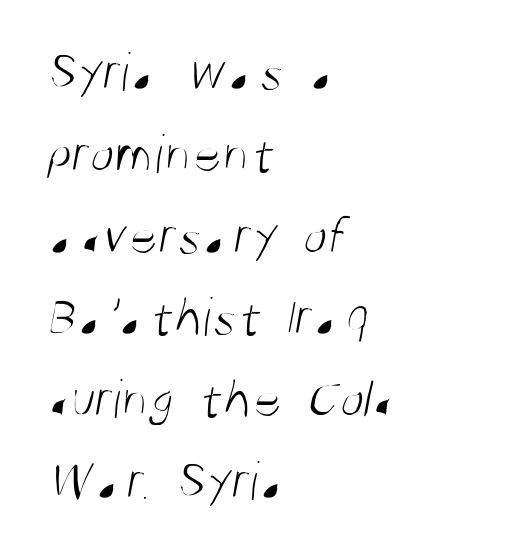
The image shows 56 px light, condensed sans-serif type; set left-aligned, normal line spacing (1.46x), normal letter spacing, not underlined; medium stroke contrast and a large x-height.
